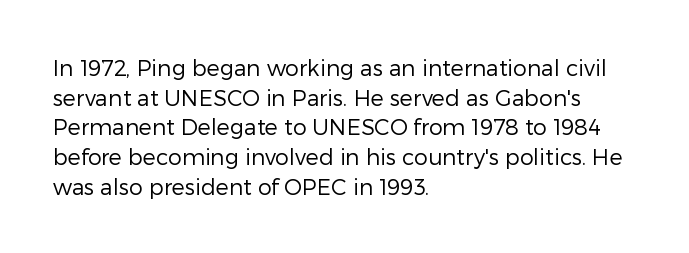
The image shows 22 px text type, upright; set left-aligned, normal line spacing (1.35x), normal letter spacing, not underlined.
